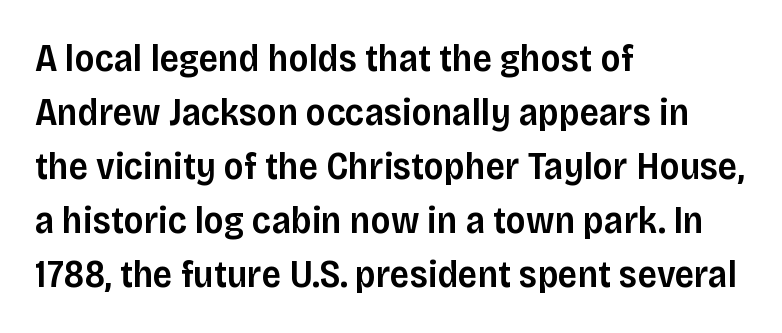
{"serif": "no", "italic": "no", "bold": "semi", "weight": "semibold", "width": "normal", "stroke_contrast": "low", "x_height": "large", "monospaced": "no", "underline": "no", "align": "left", "line_spacing": "normal", "line_spacing_ratio": 1.42, "letter_spacing": "normal", "letter_spacing_em": 0.0, "glyph_px": 38}
